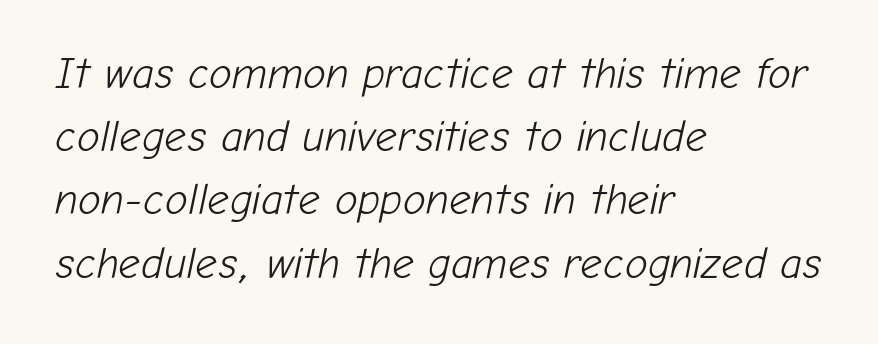
Q: Is the text bold? A: No.
Q: Is the text italic (slanted)? A: Yes, it leans right by about 12 degrees.
Q: Is the text underlined? A: No.
Q: How is the paragraph aligned? A: Left-aligned.
Q: Is the spacing between letters normal or unusually wide? A: Normal.
Q: Is the spacing between lines tight, normal or loose? A: Normal.
Q: Width (condensed, normal, or wide)? A: Normal.
Q: Stroke contrast? A: Low.
Q: x-height? A: Medium.
Q: Monospaced? A: No.
